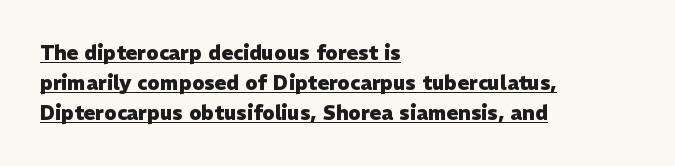
The image shows 20 px bold type, upright; set left-aligned, normal line spacing (1.5x), normal letter spacing, underlined.
